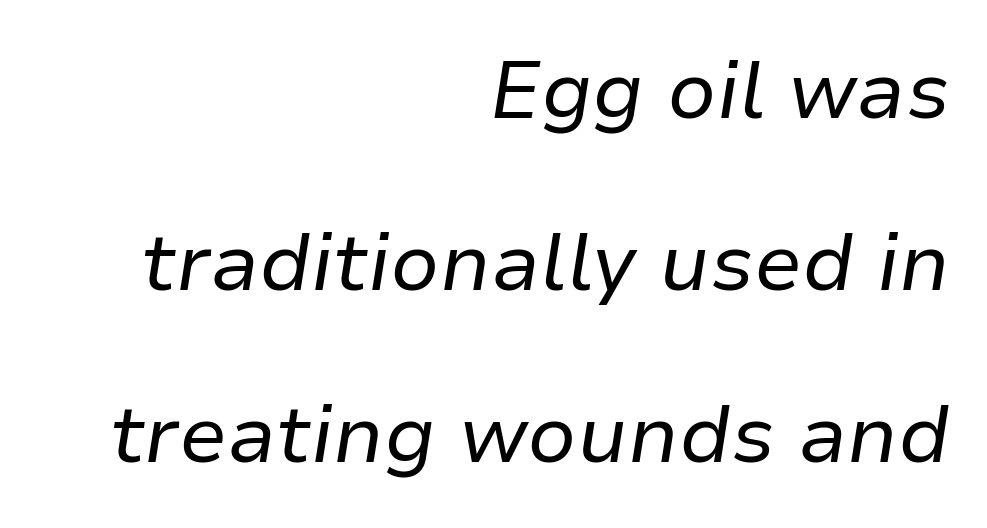
Q: Is the text bold? A: No.
Q: Is the text italic (slanted)? A: Yes, it leans right by about 9 degrees.
Q: Is the text underlined? A: No.
Q: How is the paragraph aligned? A: Right-aligned.
Q: Is the spacing between letters normal or unusually wide? A: Normal.
Q: Is the spacing between lines tight, normal or loose? A: Loose.
Q: Width (condensed, normal, or wide)? A: Normal.
Q: Stroke contrast? A: Low.
Q: x-height? A: Medium.
Q: Monospaced? A: No.
